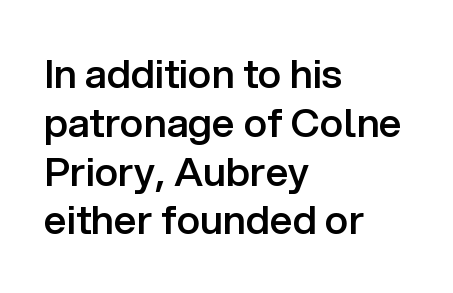
{"serif": "no", "italic": "no", "bold": "semi", "weight": "semibold", "width": "normal", "stroke_contrast": "low", "x_height": "medium", "monospaced": "no", "underline": "no", "align": "left", "line_spacing_ratio": 1.22, "letter_spacing": "normal", "letter_spacing_em": 0.0, "glyph_px": 40}
